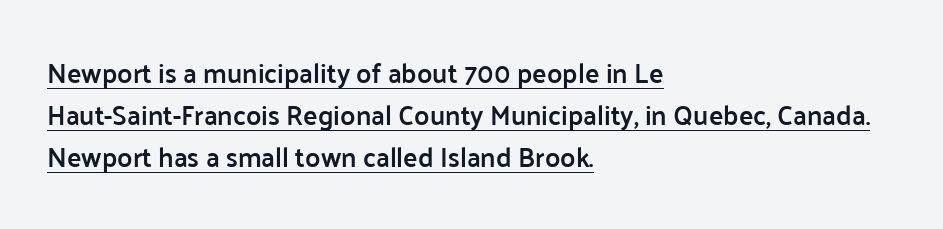
Q: Is the text bold? A: Semi-bold.
Q: Is the text italic (slanted)? A: No, it is upright.
Q: Is the text underlined? A: Yes.
Q: How is the paragraph aligned? A: Left-aligned.
Q: Is the spacing between letters normal or unusually wide? A: Normal.
Q: Is the spacing between lines tight, normal or loose? A: Normal.
